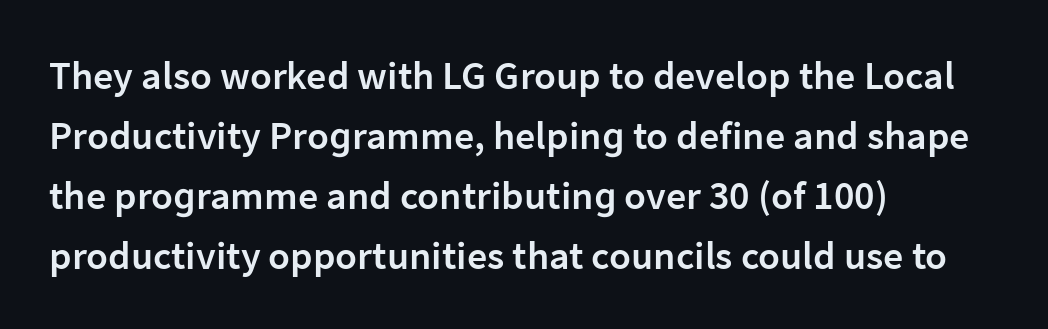
Each letter keeps its own natural width here, so spacing adapts to shape. These lines stack with their left ends in a neat column. Font category for this specimen: sans-serif. On the weight axis this lands at semibold, roughly 600.
